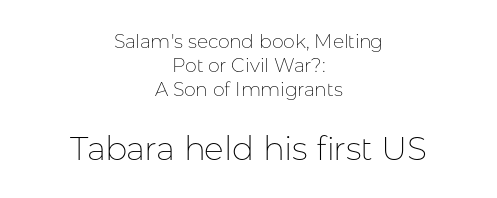
Interline gaps are of average width in this sample. The gap between lines stays unmarked. Leftover space on each line is divided equally before and after the words. The letters sit at their default tracking, neither squeezed nor spread.
